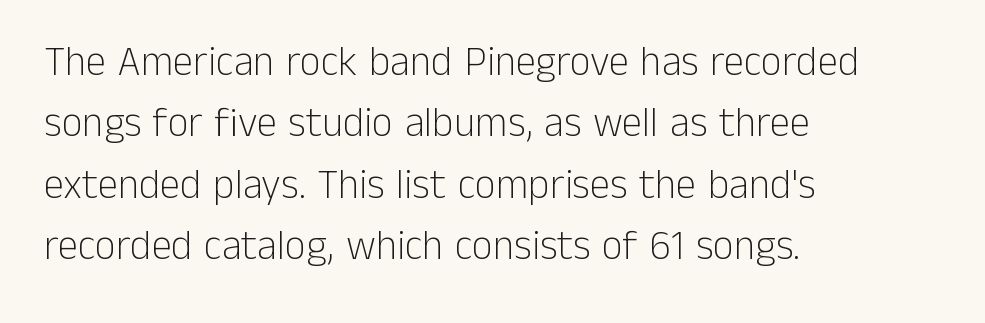
The image shows 41 px light sans-serif type, upright; set left-aligned, normal line spacing (1.5x), normal letter spacing, not underlined; low stroke contrast and a medium x-height.
